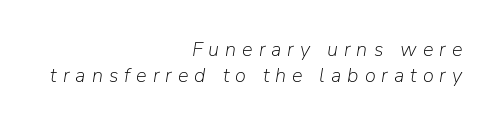
The space between consecutive lines is moderate. All the whitespace from short lines collects on the left. How are the letters spaced? Widely, with obvious added tracking. The typeface has the unassuming heft of standard copy or less. Underline: absent.
